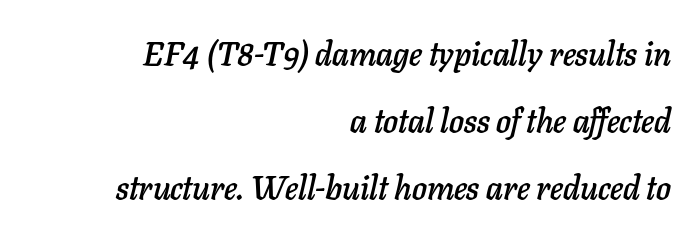
The image shows 33 px text type, italic (leaning right); set right-aligned, loose line spacing (2.03x), normal letter spacing, not underlined; low stroke contrast and a medium x-height.
